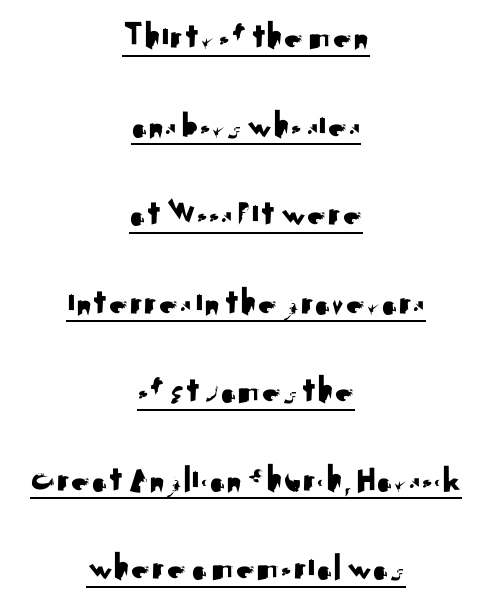
Q: Is the text italic (slanted)? A: No, it is upright.
Q: Is the typeface a serif or a sans-serif typeface? A: Sans-serif.
Q: Is the text underlined? A: Yes.
Q: How is the paragraph aligned? A: Centered.
Q: Is the spacing between letters normal or unusually wide? A: Normal.
Q: Is the spacing between lines tight, normal or loose? A: Loose.
Q: Width (condensed, normal, or wide)? A: Normal.
Q: Stroke contrast? A: Medium.
Q: x-height? A: Small.
Q: Monospaced? A: No.
